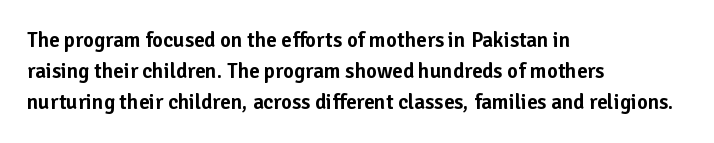
The image shows 21 px text type, upright; set left-aligned, normal line spacing (1.47x), normal letter spacing, not underlined.
